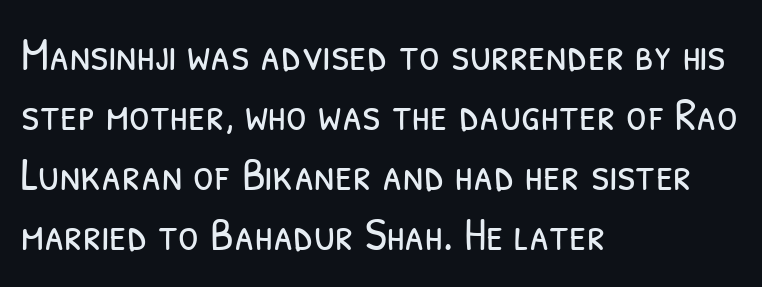
Q: Is the text bold? A: No.
Q: Is the typeface a serif or a sans-serif typeface? A: Sans-serif.
Q: Is the text underlined? A: No.
Q: How is the paragraph aligned? A: Left-aligned.
Q: Is the spacing between letters normal or unusually wide? A: Normal.
Q: Is the spacing between lines tight, normal or loose? A: Normal.
Q: Width (condensed, normal, or wide)? A: Condensed.
Q: Stroke contrast? A: Low.
Q: x-height? A: Medium.
Q: Monospaced? A: No.
